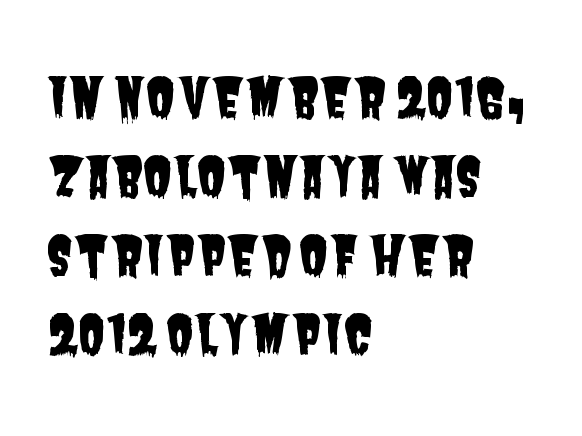
Q: Is the typeface a serif or a sans-serif typeface? A: Sans-serif.
Q: Is the text underlined? A: No.
Q: How is the paragraph aligned? A: Left-aligned.
Q: Is the spacing between letters normal or unusually wide? A: Normal.
Q: Is the spacing between lines tight, normal or loose? A: Normal.
Q: Width (condensed, normal, or wide)? A: Condensed.
Q: Stroke contrast? A: Low.
Q: x-height? A: Large.
Q: Monospaced? A: No.
